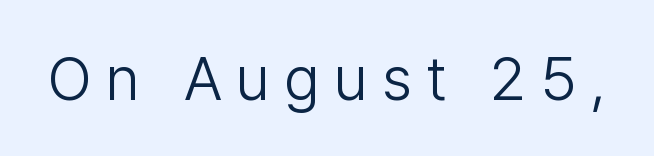
Q: Is the text bold? A: No.
Q: Is the text italic (slanted)? A: No, it is upright.
Q: Is the typeface a serif or a sans-serif typeface? A: Sans-serif.
Q: Is the text underlined? A: No.
Q: Is the spacing between letters normal or unusually wide? A: Unusually wide.
Q: Width (condensed, normal, or wide)? A: Normal.
Q: Stroke contrast? A: Low.
Q: x-height? A: Medium.
Q: Monospaced? A: No.
